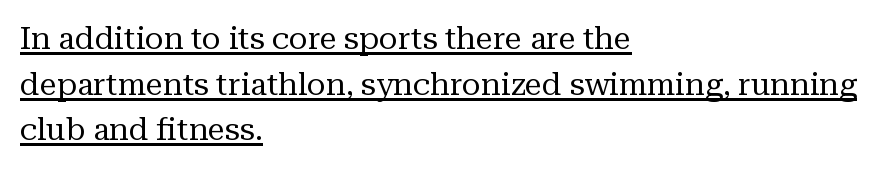
This is serif lettering, the kind often seen in printed books. Letters have the restrained weight of plain body copy at most. You can see a thin bar hugging the bottom of the glyphs. A roman cut, with each character standing at attention. This sample has the flowing, uneven cadence of proportional lettering.
